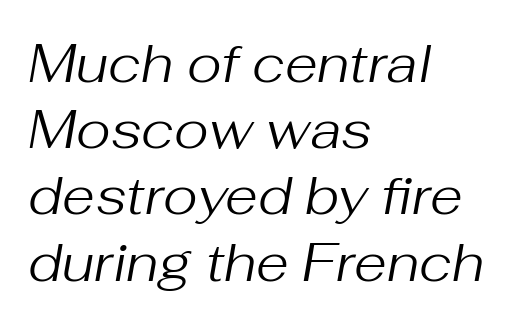
Q: Is the text bold? A: No.
Q: Is the text italic (slanted)? A: Yes, it leans right by about 10 degrees.
Q: Is the text underlined? A: No.
Q: How is the paragraph aligned? A: Left-aligned.
Q: Is the spacing between letters normal or unusually wide? A: Normal.
Q: Is the spacing between lines tight, normal or loose? A: Normal.
Q: Width (condensed, normal, or wide)? A: Normal.
Q: Stroke contrast? A: Medium.
Q: x-height? A: Medium.
Q: Monospaced? A: No.
